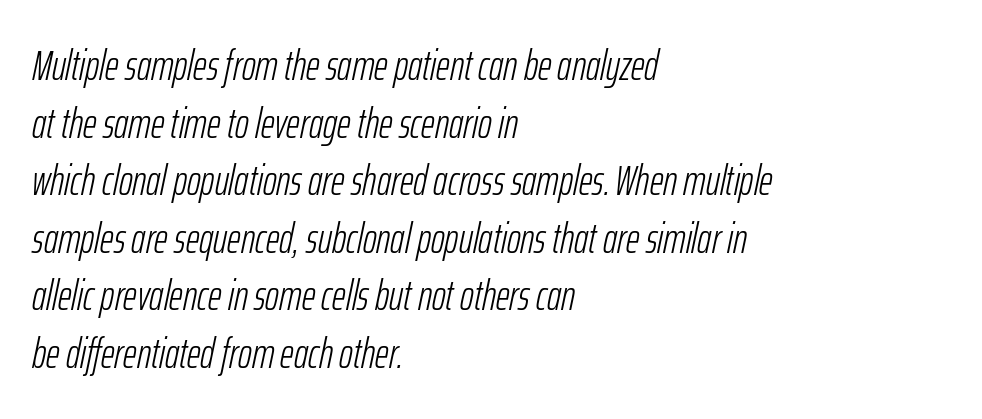
The image shows 42 px light, condensed type, italic (leaning right); set left-aligned, normal line spacing (1.37x), normal letter spacing, not underlined; low stroke contrast and a medium x-height.
